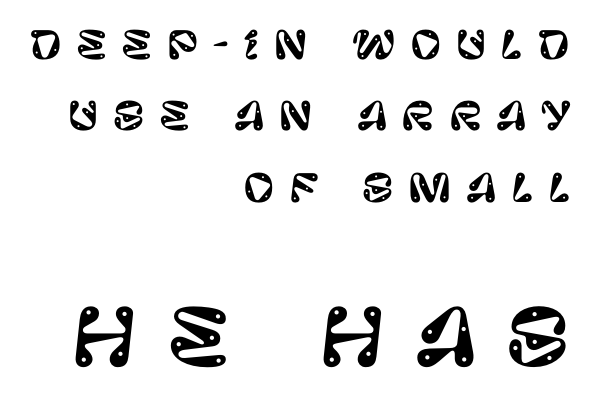
Q: Is the text italic (slanted)? A: Yes.
Q: Is the typeface a serif or a sans-serif typeface? A: Sans-serif.
Q: Is the text underlined? A: No.
Q: How is the paragraph aligned? A: Right-aligned.
Q: Is the spacing between letters normal or unusually wide? A: Unusually wide.
Q: Which block of text is set in a larger size, the first (top) or the second (bottom)? A: The second (bottom) one.
Q: Width (condensed, normal, or wide)? A: Normal.
Q: Stroke contrast? A: Low.
Q: x-height? A: Large.
Q: Monospaced? A: No.
